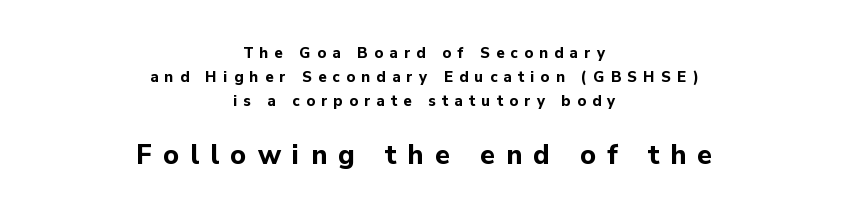
Visually, the bottom section dominates because its glyphs are scaled up. The letters are spread apart with noticeably loose tracking. Weight: bold. These lines sit exactly where default settings would place them. Ordinary non-slanted type is in use.
